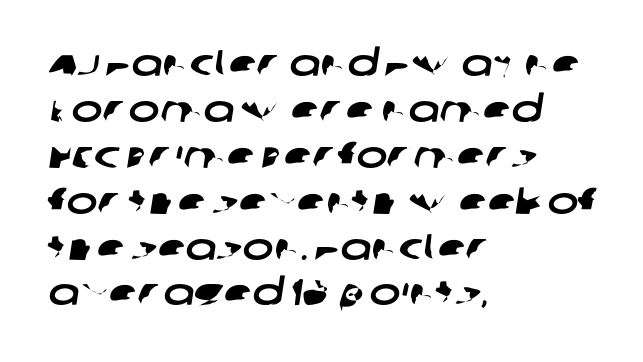
Q: Is the typeface a serif or a sans-serif typeface? A: Sans-serif.
Q: Is the text underlined? A: No.
Q: How is the paragraph aligned? A: Left-aligned.
Q: Is the spacing between letters normal or unusually wide? A: Normal.
Q: Width (condensed, normal, or wide)? A: Wide.
Q: Stroke contrast? A: Low.
Q: x-height? A: Large.
Q: Monospaced? A: No.
